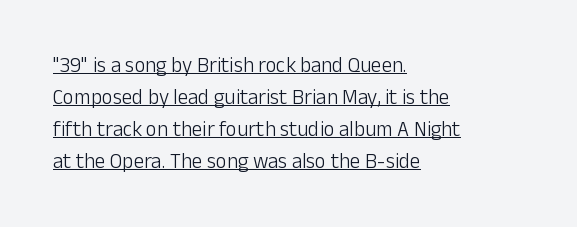
{"italic": "no", "bold": "no", "underline": "yes", "align": "left", "line_spacing": "normal", "line_spacing_ratio": 1.53, "letter_spacing": "normal", "letter_spacing_em": 0.0, "glyph_px": 21}
